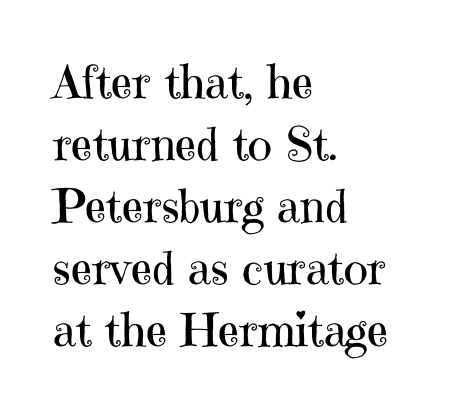
{"serif": "yes", "italic": "no", "bold": "no", "weight": "regular", "width": "normal", "stroke_contrast": "high", "x_height": "medium", "monospaced": "no", "underline": "no", "align": "left", "line_spacing": "normal", "line_spacing_ratio": 1.35, "letter_spacing": "normal", "letter_spacing_em": 0.0, "glyph_px": 46}
